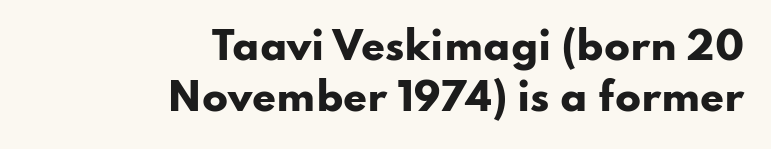
The image shows 38 px heavy, wide sans-serif type, upright; set right-aligned, normal line spacing (1.35x), normal letter spacing, not underlined; low stroke contrast and a small x-height.
